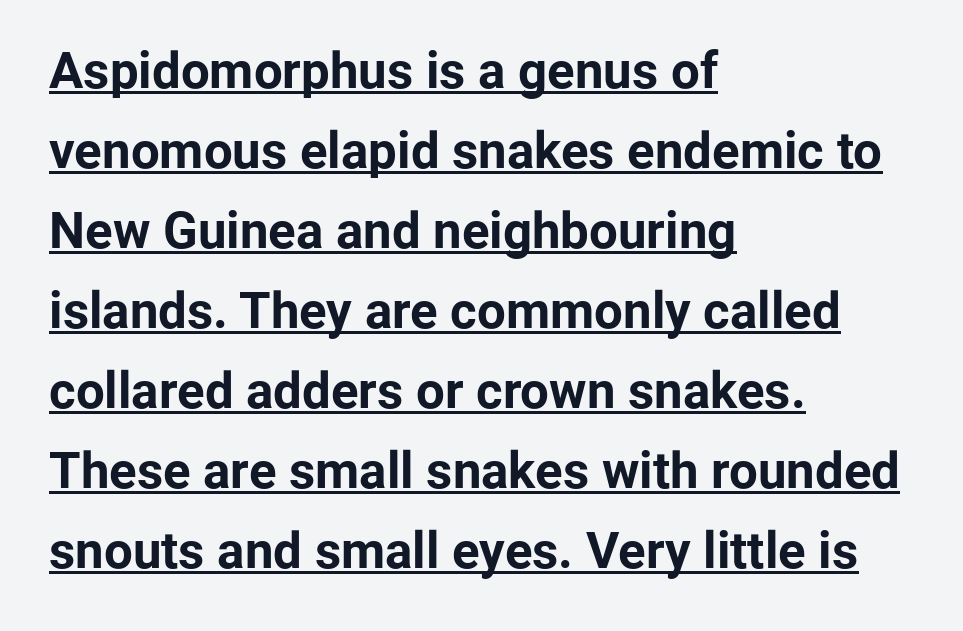
{"serif": "no", "italic": "no", "bold": "yes", "weight": "bold", "width": "normal", "stroke_contrast": "low", "x_height": "medium", "monospaced": "no", "underline": "yes", "align": "left", "line_spacing": "normal", "line_spacing_ratio": 1.57, "letter_spacing": "normal", "letter_spacing_em": 0.0, "glyph_px": 51}
